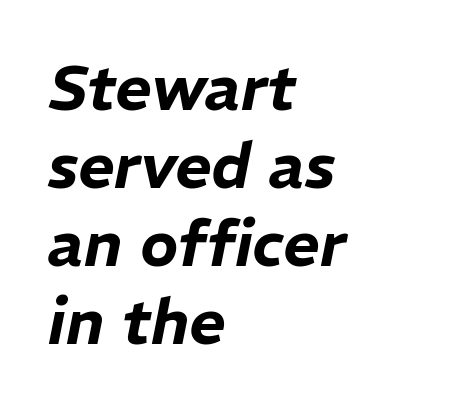
{"italic": "yes", "lean": "right", "slant_degrees": 11, "width": "normal", "stroke_contrast": "low", "x_height": "medium", "monospaced": "no", "underline": "no", "align": "left", "line_spacing_ratio": 1.24, "letter_spacing": "normal", "letter_spacing_em": 0.0, "glyph_px": 63}
